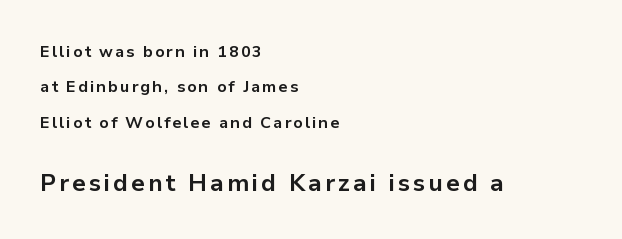
Q: Is the text bold? A: Yes.
Q: Is the text italic (slanted)? A: No, it is upright.
Q: Is the text underlined? A: No.
Q: How is the paragraph aligned? A: Left-aligned.
Q: Is the spacing between lines tight, normal or loose? A: Loose.
Q: Which block of text is set in a larger size, the first (top) or the second (bottom)? A: The second (bottom) one.
